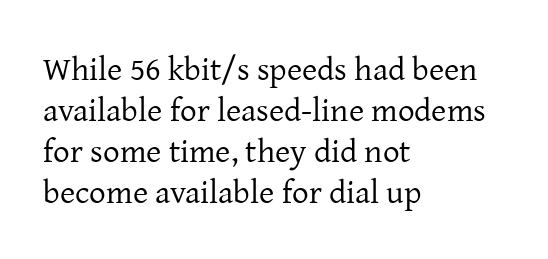
Q: Is the text bold? A: No.
Q: Is the text italic (slanted)? A: No, it is upright.
Q: Is the typeface a serif or a sans-serif typeface? A: Serif.
Q: Is the text underlined? A: No.
Q: How is the paragraph aligned? A: Left-aligned.
Q: Is the spacing between letters normal or unusually wide? A: Normal.
Q: Width (condensed, normal, or wide)? A: Normal.
Q: Stroke contrast? A: Low.
Q: x-height? A: Medium.
Q: Monospaced? A: No.
